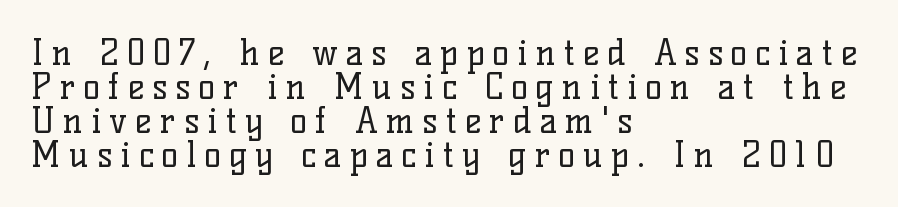
The image shows 35 px regular-weight serif type, upright; set left-aligned, tight line spacing (0.97x), unusually wide letter spacing (+0.23 em), not underlined; low stroke contrast and a medium x-height.
